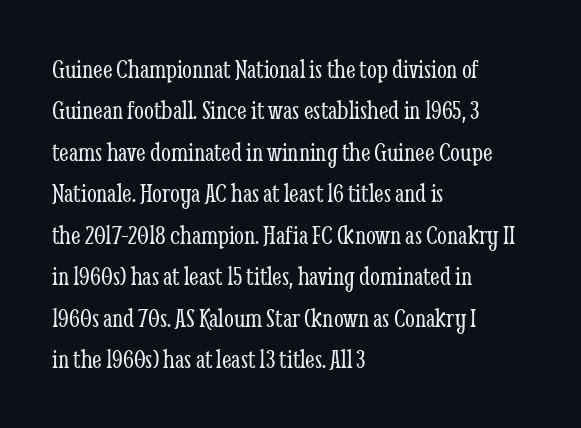
{"serif": "yes", "italic": "no", "bold": "no", "weight": "light", "width": "condensed", "stroke_contrast": "low", "x_height": "medium", "monospaced": "no", "underline": "no", "align": "left", "line_spacing": "normal", "line_spacing_ratio": 1.48, "letter_spacing": "normal", "letter_spacing_em": 0.0, "glyph_px": 28}
